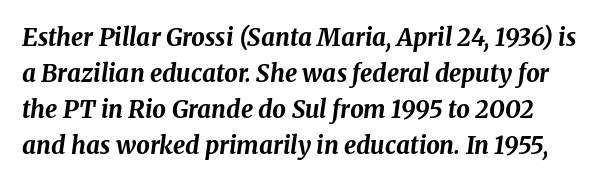
Q: Is the text bold? A: Yes.
Q: Is the text italic (slanted)? A: Yes, it leans right by about 8 degrees.
Q: Is the text underlined? A: No.
Q: Is the spacing between letters normal or unusually wide? A: Normal.
Q: Is the spacing between lines tight, normal or loose? A: Normal.
